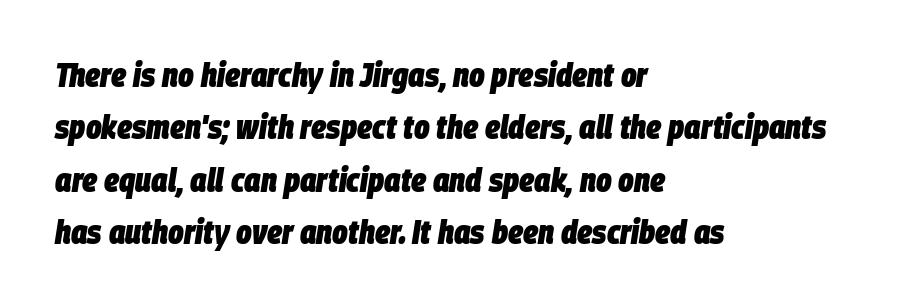
{"italic": "yes", "lean": "right", "slant_degrees": 9, "bold": "yes", "weight": "heavy", "width": "condensed", "stroke_contrast": "low", "x_height": "large", "monospaced": "no", "underline": "no", "align": "left", "line_spacing": "normal", "line_spacing_ratio": 1.59, "letter_spacing": "normal", "letter_spacing_em": 0.0, "glyph_px": 33}
